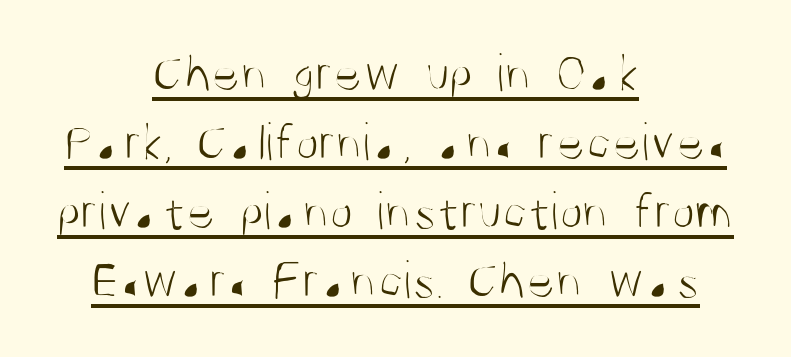
Leading: standard. Notice how the passage keeps no hard edge, just a central spine. The typesetter has applied underlining to the passage shown. Letters have the restrained weight of plain body copy at most. The specimen reads as upright at a glance.
